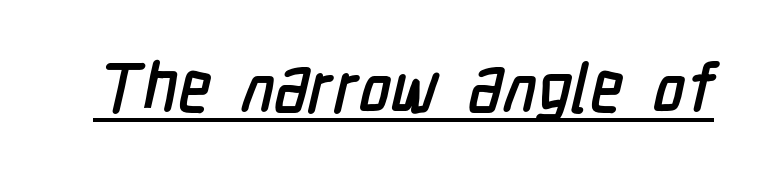
These lines are composed in type without serifs. The letters advance in unequal steps, a hallmark of proportional type. The words here are underlined. The letters sit at their default tracking, neither squeezed nor spread.
